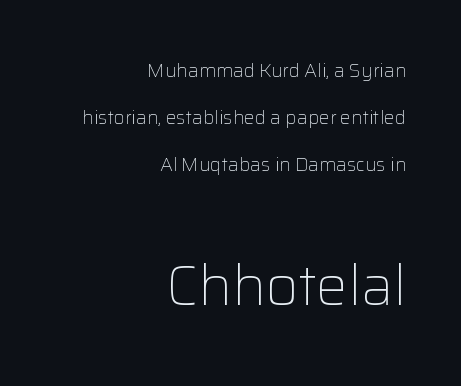
The image shows 56 px light sans-serif type, upright; set right-aligned, loose line spacing (2.48x), normal letter spacing, not underlined; the second (bottom) block is 2.95x larger; low stroke contrast and a medium x-height.
